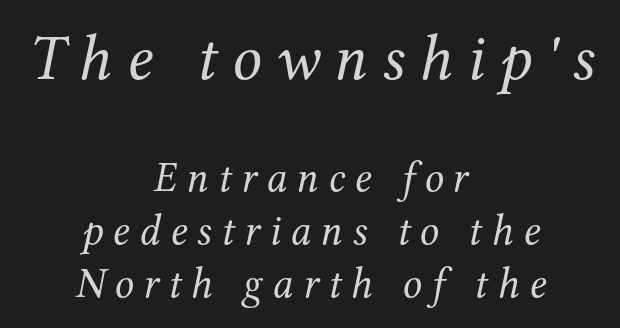
The image shows 65 px regular-weight serif type, italic (leaning right); set centered, line spacing 1.23x, unusually wide letter spacing (+0.22 em), not underlined; the first (top) block is 1.51x larger; medium stroke contrast and a medium x-height.
